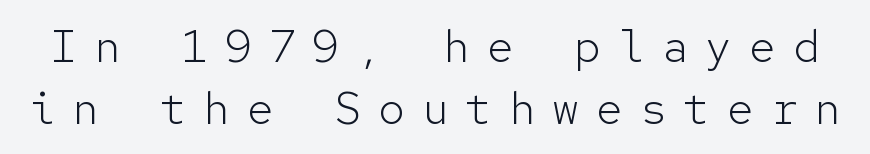
The image shows 45 px light sans-serif type, upright, monospaced; set normal line spacing (1.37x), unusually wide letter spacing (+0.37 em), not underlined; low stroke contrast and a medium x-height.
